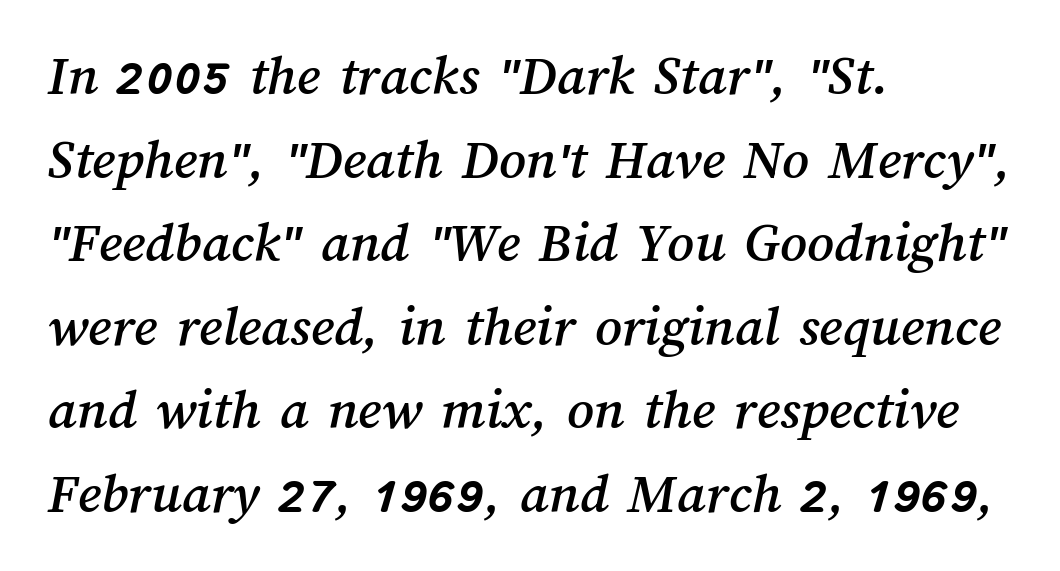
Underline: absent. Which margin do the lines hug? The left one — the right edge is uneven. The designer left line spacing at the default. The face used here is rendered with its standard letterfit. The rendering uses natural spacing where letterforms have individual widths.
